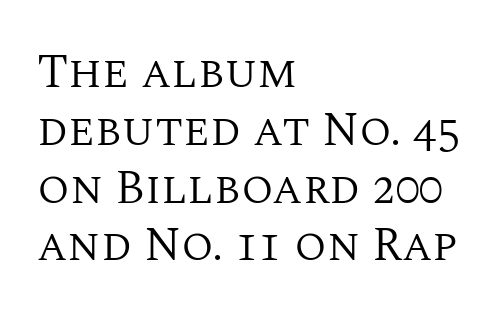
The image shows 47 px regular-weight serif type, upright; set left-aligned, line spacing 1.23x, normal letter spacing, not underlined; medium stroke contrast and a large x-height.
